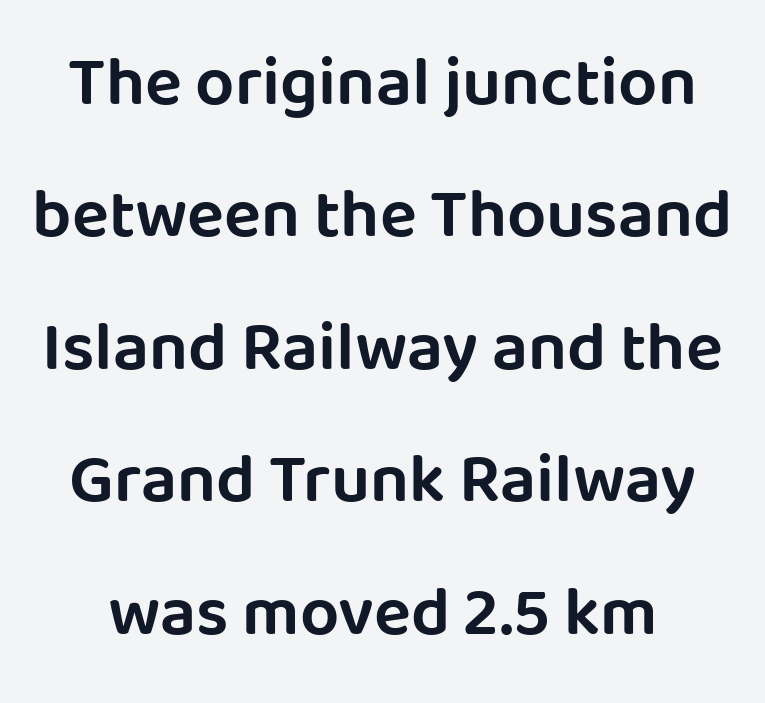
Q: Is the text italic (slanted)? A: No, it is upright.
Q: Is the typeface a serif or a sans-serif typeface? A: Sans-serif.
Q: Is the text underlined? A: No.
Q: Is the spacing between letters normal or unusually wide? A: Normal.
Q: Is the spacing between lines tight, normal or loose? A: Loose.
Q: Width (condensed, normal, or wide)? A: Normal.
Q: Stroke contrast? A: Low.
Q: x-height? A: Large.
Q: Monospaced? A: No.
